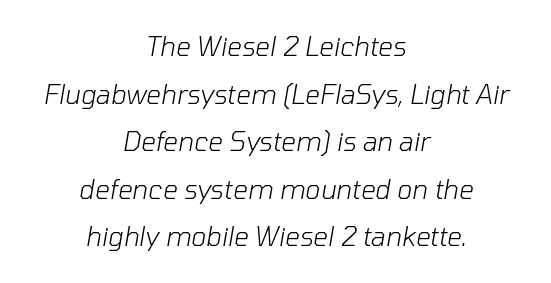
Q: Is the text bold? A: No.
Q: Is the text italic (slanted)? A: Yes, it leans right by about 10 degrees.
Q: Is the text underlined? A: No.
Q: How is the paragraph aligned? A: Centered.
Q: Is the spacing between letters normal or unusually wide? A: Normal.
